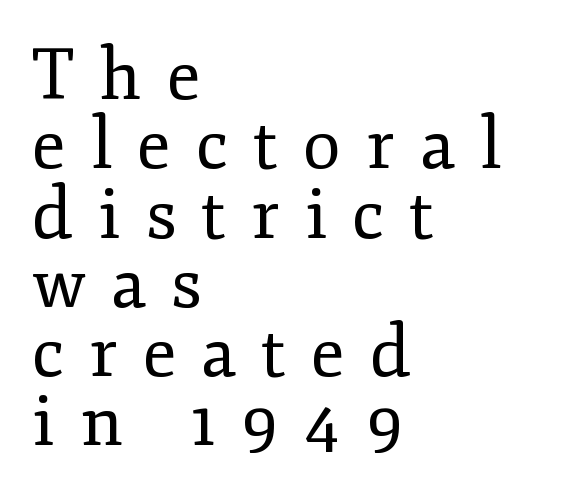
Q: Is the text bold? A: No.
Q: Is the text italic (slanted)? A: No, it is upright.
Q: Is the typeface a serif or a sans-serif typeface? A: Serif.
Q: Is the text underlined? A: No.
Q: How is the paragraph aligned? A: Left-aligned.
Q: Is the spacing between letters normal or unusually wide? A: Unusually wide.
Q: Is the spacing between lines tight, normal or loose? A: Tight.
Q: Width (condensed, normal, or wide)? A: Normal.
Q: Stroke contrast? A: Low.
Q: x-height? A: Small.
Q: Monospaced? A: No.
